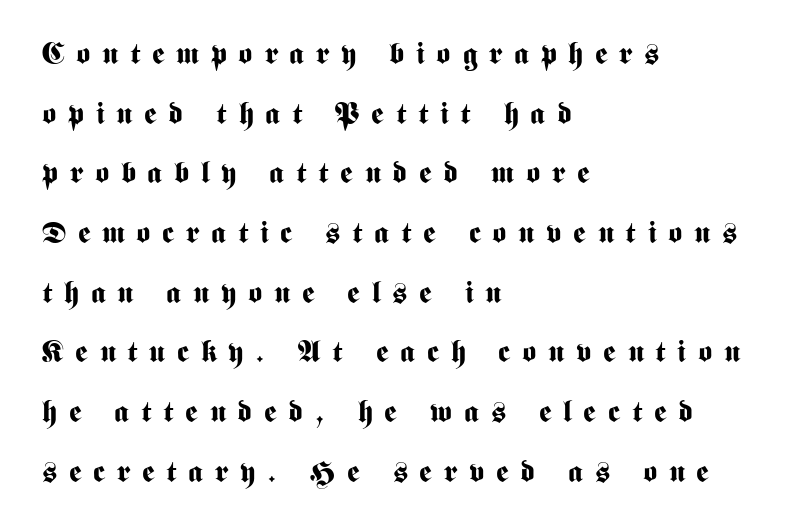
Q: Is the text bold? A: Yes.
Q: Is the text italic (slanted)? A: No, it is upright.
Q: Is the typeface a serif or a sans-serif typeface? A: Sans-serif.
Q: Is the text underlined? A: No.
Q: How is the paragraph aligned? A: Left-aligned.
Q: Is the spacing between letters normal or unusually wide? A: Unusually wide.
Q: Is the spacing between lines tight, normal or loose? A: Loose.
Q: Width (condensed, normal, or wide)? A: Condensed.
Q: Stroke contrast? A: Medium.
Q: x-height? A: Medium.
Q: Monospaced? A: No.
